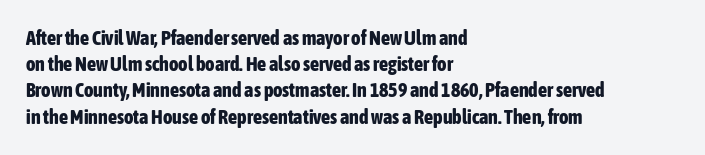
{"italic": "no", "bold": "yes", "underline": "no", "align": "left", "line_spacing": "normal", "line_spacing_ratio": 1.31, "letter_spacing": "normal", "letter_spacing_em": 0.0, "glyph_px": 20}
